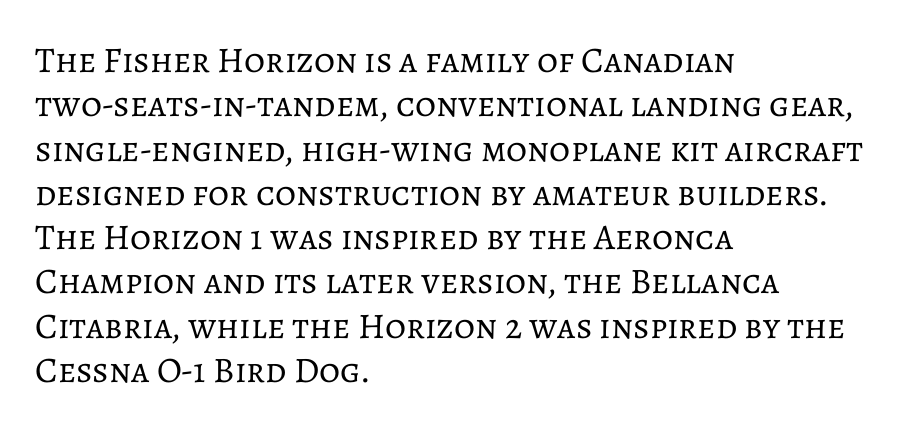
Q: Is the text bold? A: No.
Q: Is the text italic (slanted)? A: No, it is upright.
Q: Is the text underlined? A: No.
Q: How is the paragraph aligned? A: Left-aligned.
Q: Is the spacing between letters normal or unusually wide? A: Normal.
Q: Width (condensed, normal, or wide)? A: Normal.
Q: Stroke contrast? A: Low.
Q: x-height? A: Medium.
Q: Monospaced? A: No.
